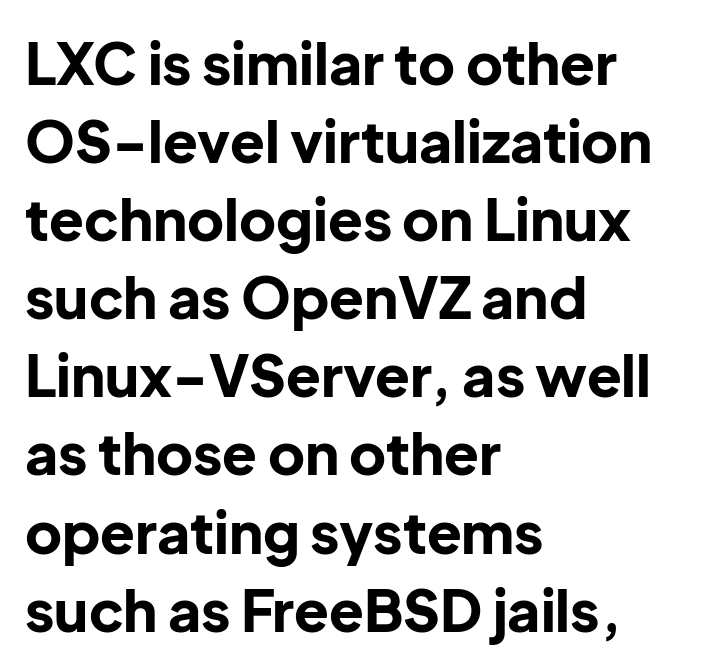
Q: Is the text bold? A: Yes.
Q: Is the text italic (slanted)? A: No, it is upright.
Q: Is the typeface a serif or a sans-serif typeface? A: Sans-serif.
Q: Is the text underlined? A: No.
Q: How is the paragraph aligned? A: Left-aligned.
Q: Is the spacing between letters normal or unusually wide? A: Normal.
Q: Is the spacing between lines tight, normal or loose? A: Normal.
Q: Width (condensed, normal, or wide)? A: Normal.
Q: Stroke contrast? A: Low.
Q: x-height? A: Medium.
Q: Monospaced? A: No.
